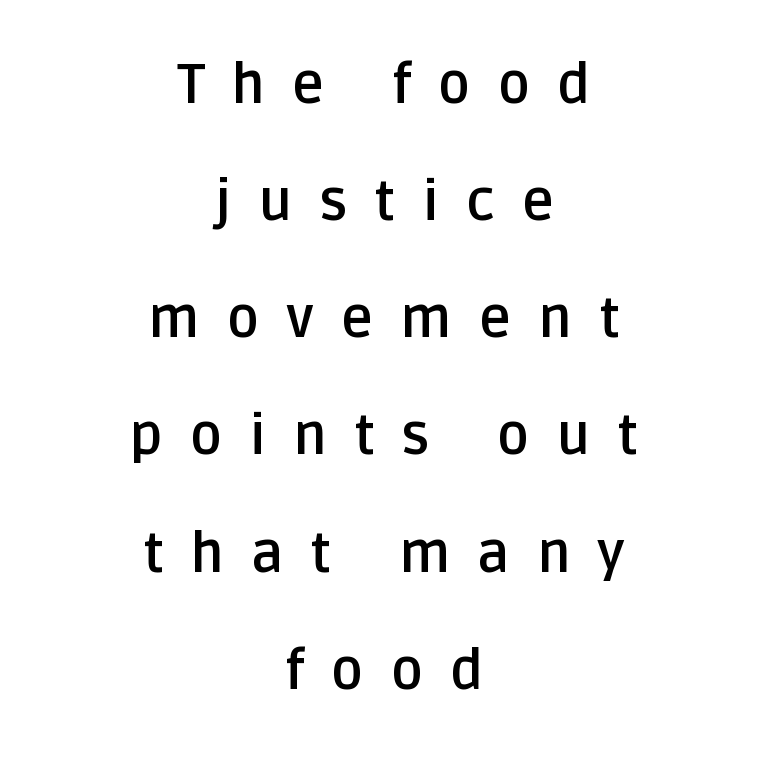
{"serif": "no", "italic": "no", "bold": "yes", "weight": "semibold", "width": "normal", "stroke_contrast": "low", "x_height": "large", "monospaced": "no", "underline": "no", "align": "center", "line_spacing": "loose", "line_spacing_ratio": 2.13, "letter_spacing": "wide", "letter_spacing_em": 0.49, "glyph_px": 55}
